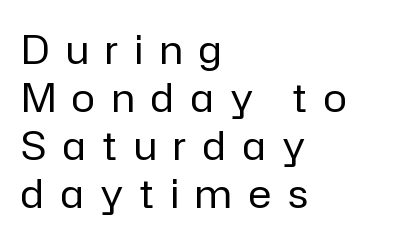
{"serif": "no", "italic": "no", "bold": "no", "weight": "regular", "width": "normal", "stroke_contrast": "low", "x_height": "medium", "monospaced": "no", "underline": "no", "align": "left", "line_spacing_ratio": 1.23, "letter_spacing": "wide", "letter_spacing_em": 0.43, "glyph_px": 39}
